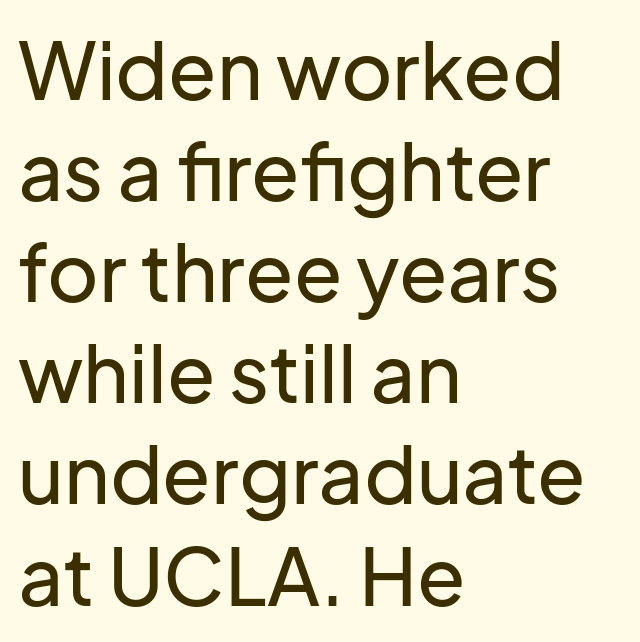
{"serif": "no", "italic": "no", "width": "normal", "stroke_contrast": "low", "x_height": "medium", "monospaced": "no", "underline": "no", "align": "left", "line_spacing": "normal", "line_spacing_ratio": 1.28, "letter_spacing": "normal", "letter_spacing_em": 0.0, "glyph_px": 79}
